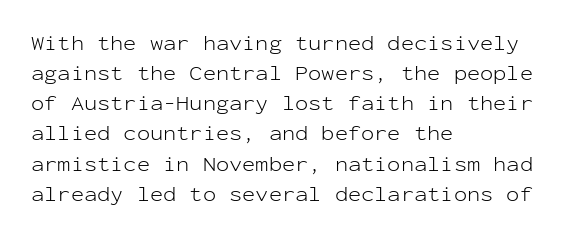
The letterforms sit shoulder to shoulder at normal distance. The space directly below the letters is spotless. Counters stay open thanks to moderate or lighter strokes. The vertical gap from one line to the next is medium. Ascenders rise straight up at ninety degrees. The ragged edge is on the right, which tells us the setting is flush left.
